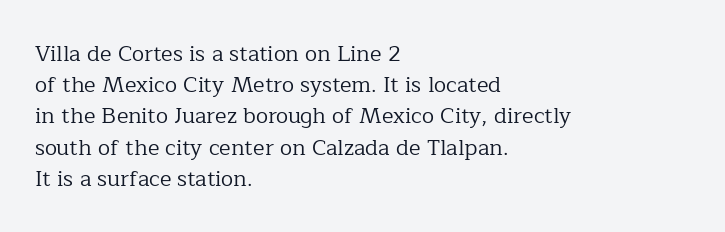
{"italic": "no", "bold": "no", "underline": "no", "align": "left", "line_spacing": "normal", "line_spacing_ratio": 1.42, "letter_spacing": "normal", "letter_spacing_em": 0.0, "glyph_px": 22}
